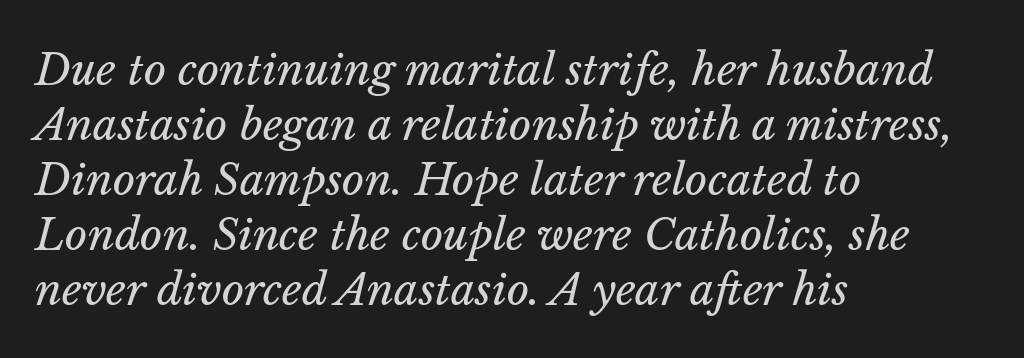
{"italic": "yes", "lean": "right", "slant_degrees": 14, "bold": "no", "weight": "regular", "width": "normal", "stroke_contrast": "low", "x_height": "medium", "monospaced": "no", "underline": "no", "align": "left", "line_spacing": "normal", "line_spacing_ratio": 1.28, "letter_spacing": "normal", "letter_spacing_em": 0.0, "glyph_px": 43}
